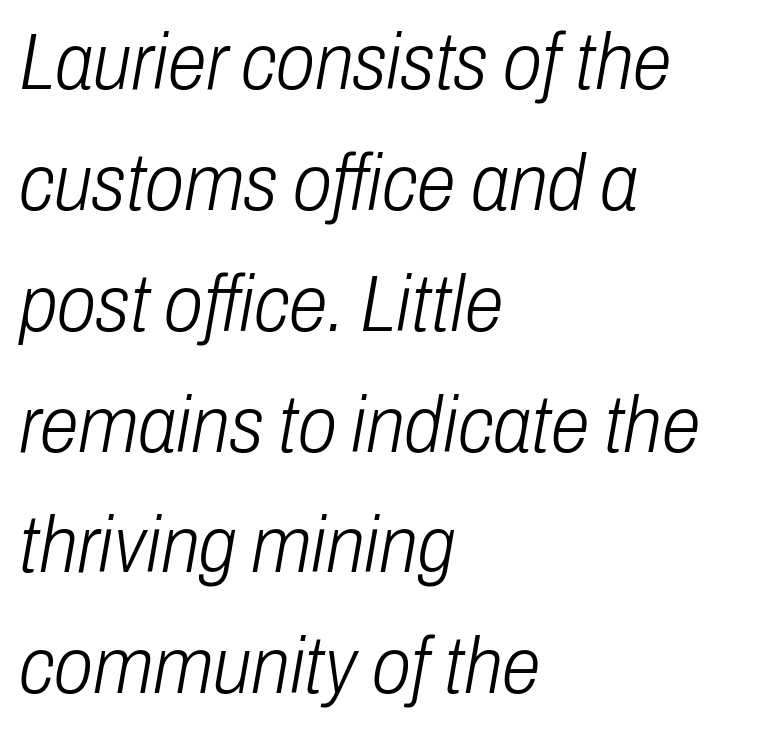
Quick note: interline space is typical. The rendering uses natural spacing where letterforms have individual widths. Anything drawn beneath the words? Only blank space. In CSS terms this would be text-align: left.
